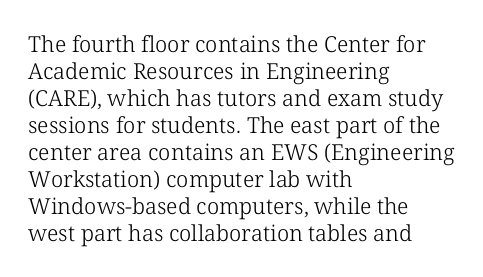
The image shows 22 px text type, upright; set left-aligned, line spacing 1.23x, normal letter spacing, not underlined.
